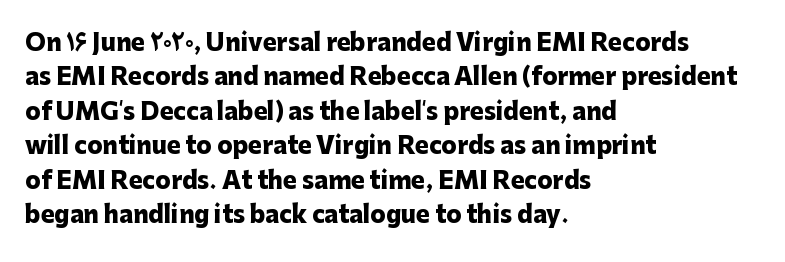
{"italic": "no", "bold": "yes", "underline": "no", "align": "left", "line_spacing": "normal", "line_spacing_ratio": 1.5, "letter_spacing": "normal", "letter_spacing_em": 0.0, "glyph_px": 23}
